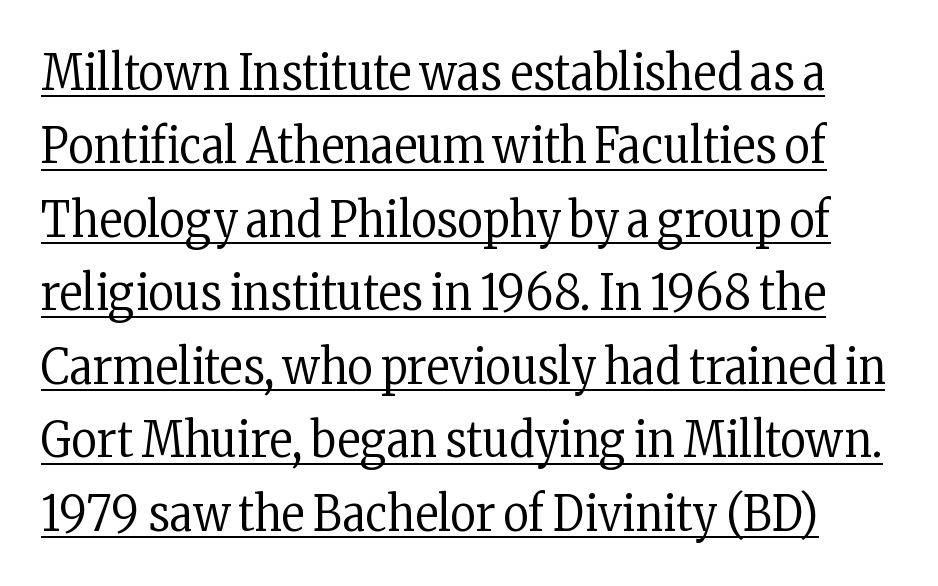
Q: Is the text bold? A: No.
Q: Is the text italic (slanted)? A: No, it is upright.
Q: Is the typeface a serif or a sans-serif typeface? A: Serif.
Q: Is the text underlined? A: Yes.
Q: Is the spacing between letters normal or unusually wide? A: Normal.
Q: Is the spacing between lines tight, normal or loose? A: Normal.
Q: Width (condensed, normal, or wide)? A: Condensed.
Q: Stroke contrast? A: Low.
Q: x-height? A: Medium.
Q: Monospaced? A: No.
